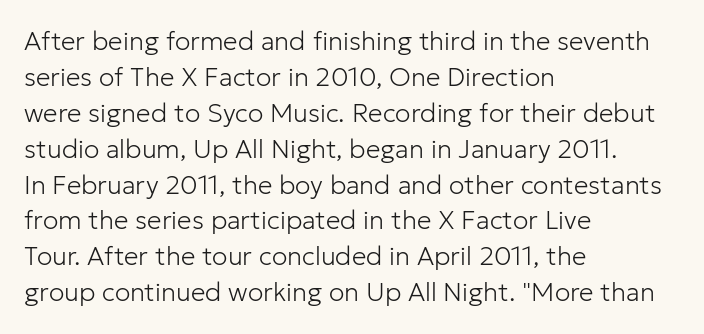
{"italic": "no", "bold": "no", "underline": "no", "align": "left", "line_spacing": "normal", "line_spacing_ratio": 1.38, "letter_spacing": "normal", "letter_spacing_em": 0.0, "glyph_px": 26}
